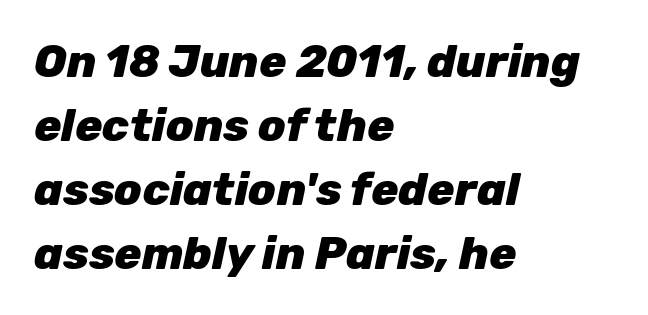
{"italic": "yes", "lean": "right", "slant_degrees": 12, "bold": "yes", "weight": "heavy", "width": "normal", "stroke_contrast": "low", "x_height": "medium", "monospaced": "no", "underline": "no", "align": "left", "line_spacing": "normal", "line_spacing_ratio": 1.42, "letter_spacing": "normal", "letter_spacing_em": 0.0, "glyph_px": 45}
